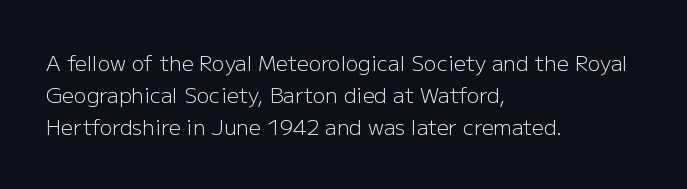
Q: Is the text bold? A: No.
Q: Is the text italic (slanted)? A: No, it is upright.
Q: Is the text underlined? A: No.
Q: How is the paragraph aligned? A: Left-aligned.
Q: Is the spacing between letters normal or unusually wide? A: Normal.
Q: Is the spacing between lines tight, normal or loose? A: Normal.
